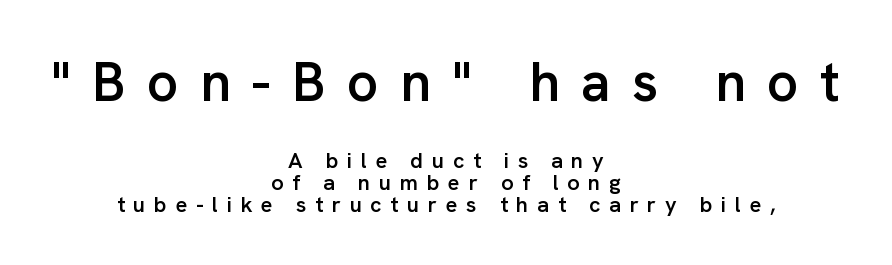
The image shows 55 px semibold sans-serif type, upright; set centered, tight line spacing (1.01x), unusually wide letter spacing (+0.39 em), not underlined; the first (top) block is 2.5x larger; low stroke contrast and a medium x-height.
